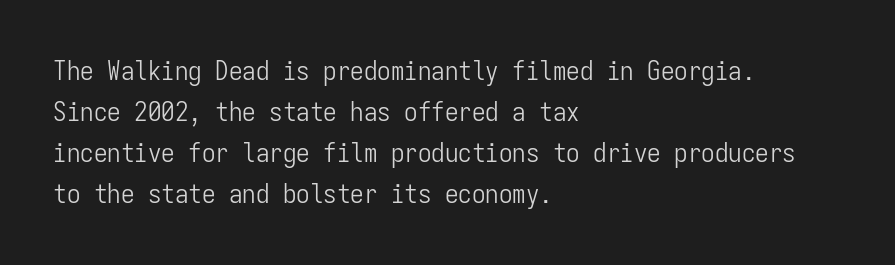
{"italic": "no", "bold": "no", "underline": "no", "align": "left", "line_spacing": "normal", "line_spacing_ratio": 1.52, "letter_spacing": "normal", "letter_spacing_em": 0.0, "glyph_px": 27}
